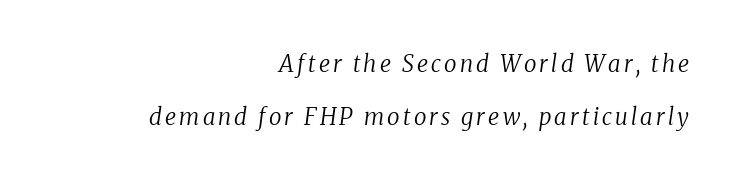
Q: Is the text bold? A: No.
Q: Is the text italic (slanted)? A: Yes, it leans right by about 8 degrees.
Q: Is the text underlined? A: No.
Q: How is the paragraph aligned? A: Right-aligned.
Q: Is the spacing between lines tight, normal or loose? A: Loose.
